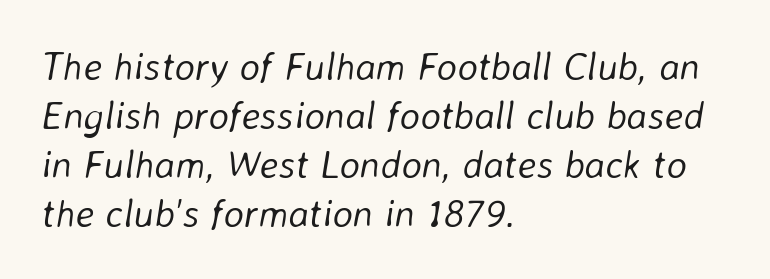
The image shows 39 px light type, italic (leaning right); set left-aligned, normal line spacing (1.26x), normal letter spacing, not underlined; low stroke contrast and a medium x-height.
